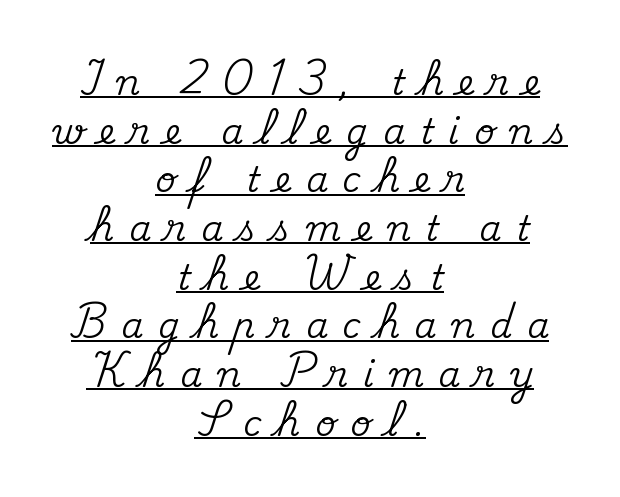
Q: Is the text italic (slanted)? A: Yes.
Q: Is the typeface a serif or a sans-serif typeface? A: Serif.
Q: Is the text underlined? A: Yes.
Q: How is the paragraph aligned? A: Centered.
Q: Is the spacing between letters normal or unusually wide? A: Unusually wide.
Q: Is the spacing between lines tight, normal or loose? A: Normal.
Q: Width (condensed, normal, or wide)? A: Normal.
Q: Stroke contrast? A: Medium.
Q: x-height? A: Small.
Q: Monospaced? A: No.
